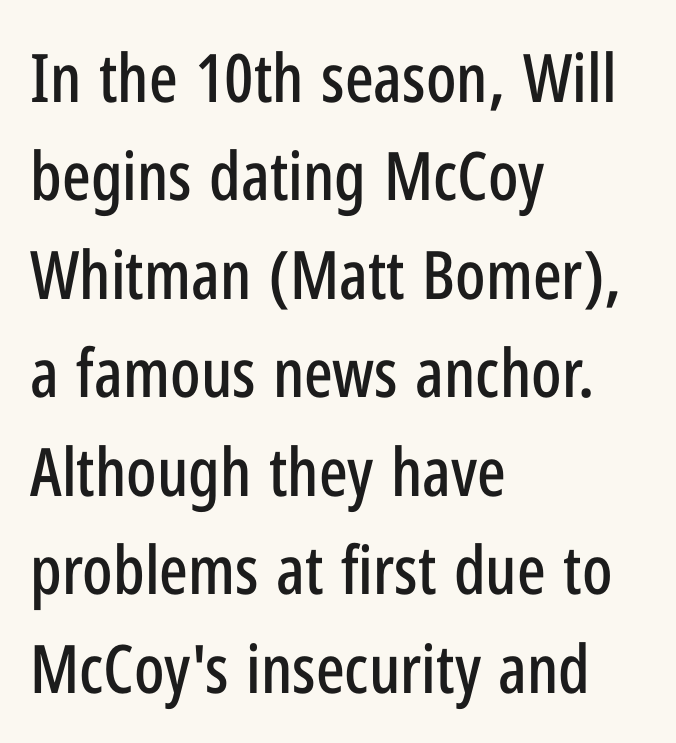
{"serif": "no", "italic": "no", "width": "condensed", "stroke_contrast": "low", "x_height": "medium", "monospaced": "no", "underline": "no", "align": "left", "line_spacing": "normal", "line_spacing_ratio": 1.47, "letter_spacing": "normal", "letter_spacing_em": 0.0, "glyph_px": 67}
